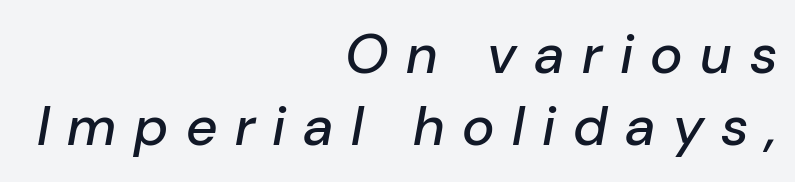
Q: Is the text italic (slanted)? A: Yes, it leans right by about 10 degrees.
Q: Is the text underlined? A: No.
Q: How is the paragraph aligned? A: Right-aligned.
Q: Is the spacing between letters normal or unusually wide? A: Unusually wide.
Q: Is the spacing between lines tight, normal or loose? A: Normal.
Q: Width (condensed, normal, or wide)? A: Normal.
Q: Stroke contrast? A: Low.
Q: x-height? A: Medium.
Q: Monospaced? A: No.
